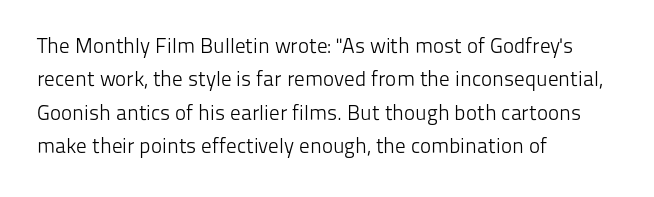
How would I describe the line gaps? Plain and ordinary. Weight: in the light-to-regular range. The type is set solid horizontally, with unmodified tracking. The lines are quadded left.
